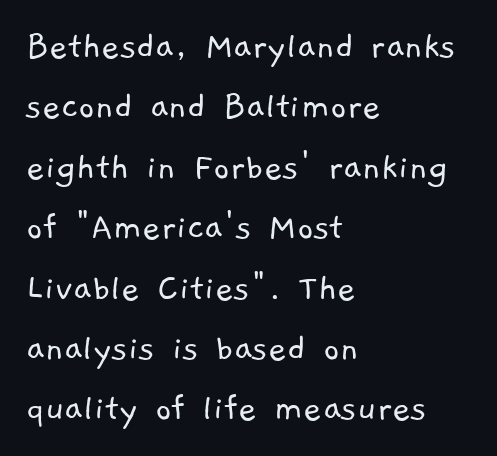
{"serif": "no", "bold": "no", "weight": "light", "width": "normal", "stroke_contrast": "low", "x_height": "medium", "monospaced": "no", "underline": "no", "align": "left", "line_spacing": "normal", "line_spacing_ratio": 1.51, "letter_spacing": "normal", "letter_spacing_em": 0.0, "glyph_px": 40}
